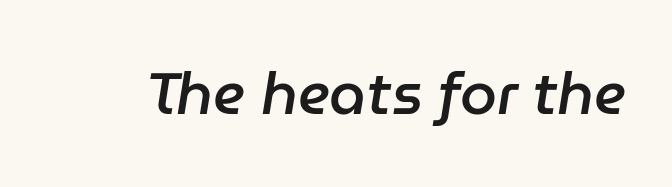
These lines are rendered in a variable-pitch font. You can tell it's italic because the verticals aren't actually vertical. Weight check: semibold — heavier than regular, not quite bold. Check the space under the baseline: it is left empty. Tracking here is standard; glyphs follow each other at the usual distance.
